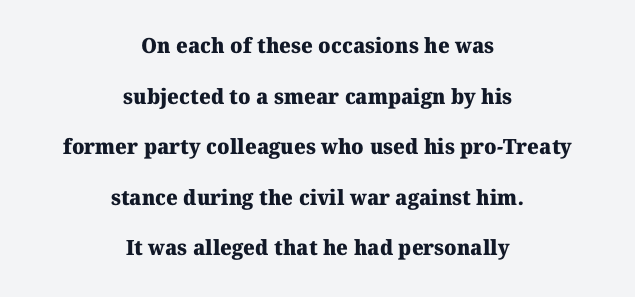
Q: Is the text bold? A: Yes.
Q: Is the text underlined? A: No.
Q: How is the paragraph aligned? A: Centered.
Q: Is the spacing between letters normal or unusually wide? A: Normal.
Q: Is the spacing between lines tight, normal or loose? A: Loose.
